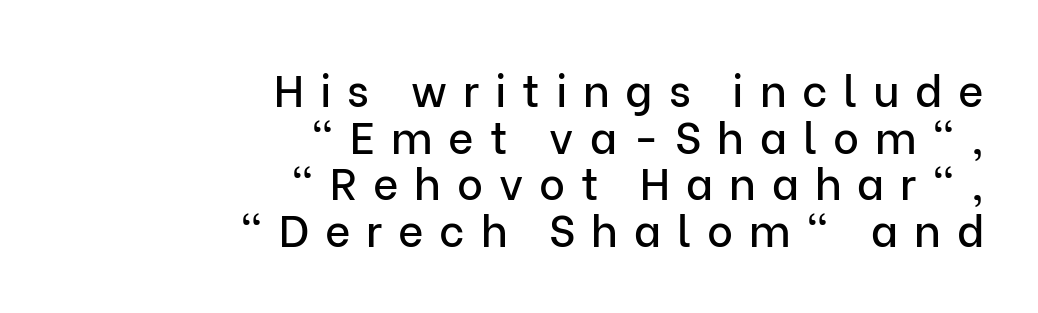
Q: Is the text italic (slanted)? A: No, it is upright.
Q: Is the typeface a serif or a sans-serif typeface? A: Sans-serif.
Q: Is the text underlined? A: No.
Q: How is the paragraph aligned? A: Right-aligned.
Q: Is the spacing between letters normal or unusually wide? A: Unusually wide.
Q: Is the spacing between lines tight, normal or loose? A: Tight.
Q: Width (condensed, normal, or wide)? A: Normal.
Q: Stroke contrast? A: Low.
Q: x-height? A: Medium.
Q: Monospaced? A: No.
